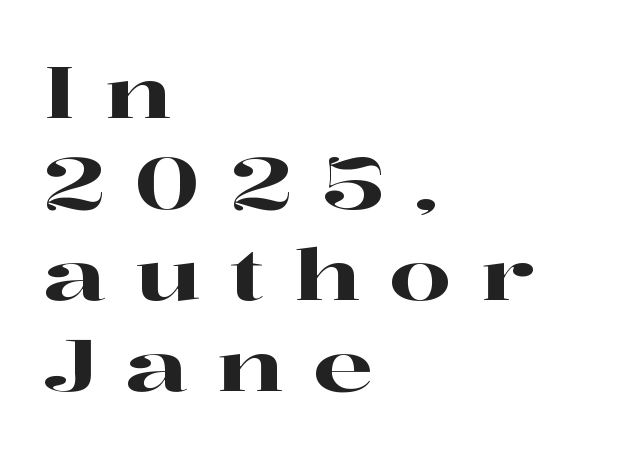
The image shows 71 px wide serif type, upright; set left-aligned, normal line spacing (1.28x), unusually wide letter spacing (+0.41 em), not underlined; high stroke contrast and a medium x-height.
